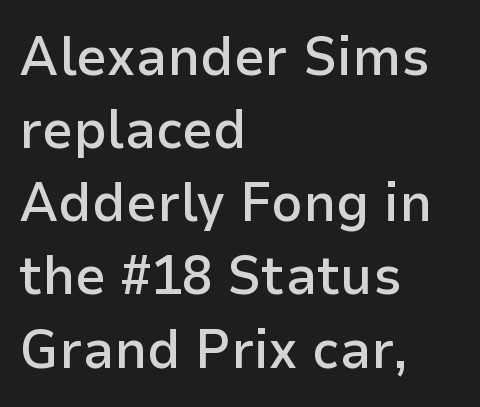
The image shows 55 px semibold sans-serif type, upright; set left-aligned, normal line spacing (1.33x), normal letter spacing, not underlined; low stroke contrast and a medium x-height.
